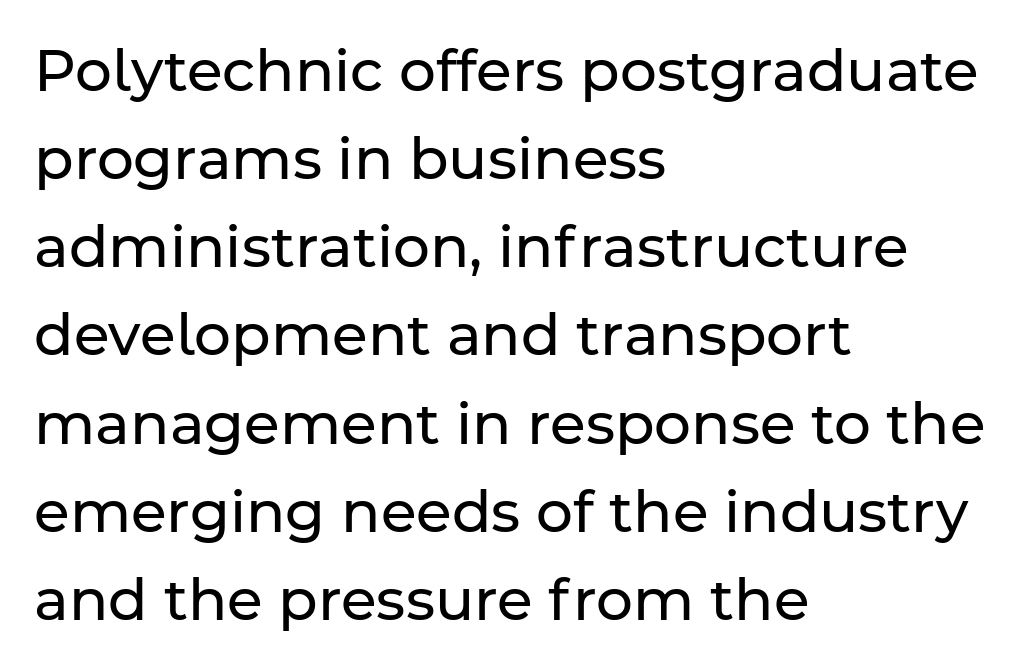
Q: Is the text bold? A: No.
Q: Is the text italic (slanted)? A: No, it is upright.
Q: Is the typeface a serif or a sans-serif typeface? A: Sans-serif.
Q: Is the text underlined? A: No.
Q: How is the paragraph aligned? A: Left-aligned.
Q: Is the spacing between letters normal or unusually wide? A: Normal.
Q: Is the spacing between lines tight, normal or loose? A: Normal.
Q: Width (condensed, normal, or wide)? A: Normal.
Q: Stroke contrast? A: Low.
Q: x-height? A: Medium.
Q: Monospaced? A: No.
